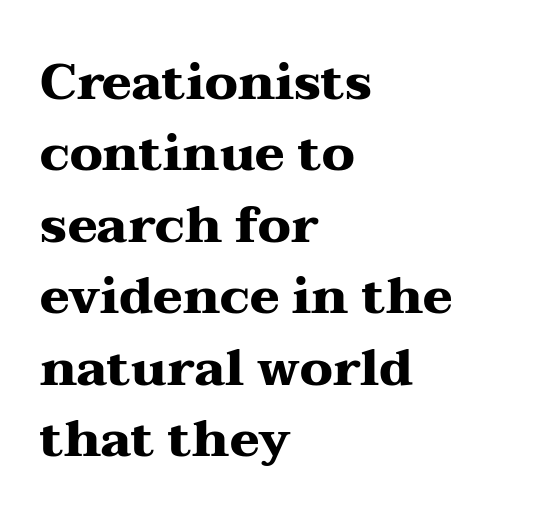
The letterforms sit shoulder to shoulder at normal distance. The lines in this sample share a left origin and differ only in where they stop. The foot of each line stays bare and open. Notice how thick the strokes are: this is what a full bold looks like.
